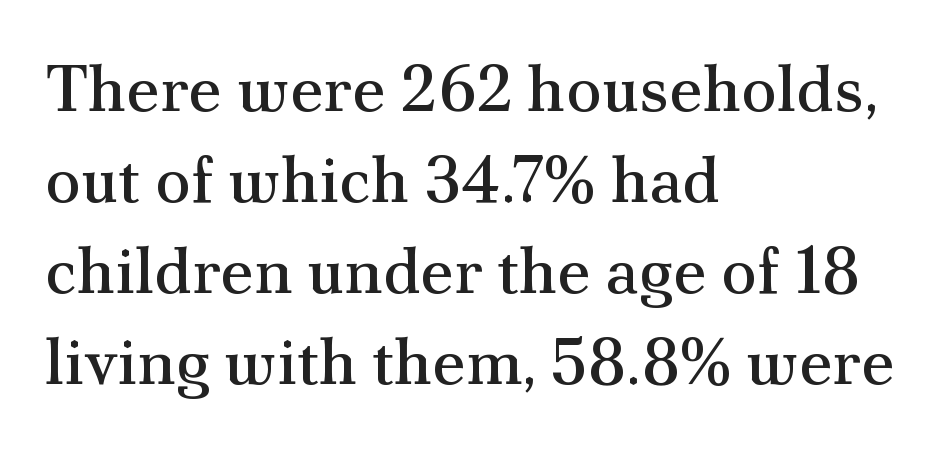
Q: Is the text bold? A: No.
Q: Is the text italic (slanted)? A: No, it is upright.
Q: Is the typeface a serif or a sans-serif typeface? A: Serif.
Q: Is the text underlined? A: No.
Q: How is the paragraph aligned? A: Left-aligned.
Q: Is the spacing between letters normal or unusually wide? A: Normal.
Q: Is the spacing between lines tight, normal or loose? A: Normal.
Q: Width (condensed, normal, or wide)? A: Normal.
Q: Stroke contrast? A: Medium.
Q: x-height? A: Small.
Q: Monospaced? A: No.
